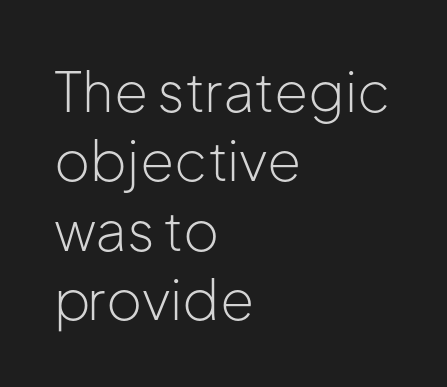
This reads as an unemphasized weight, regular at the heaviest. Proportional: the letters do not fall into vertical columns. Does the type have serifs? No, each stem ends abruptly. This sample keeps an unexceptional amount of space between lines. Spacing between characters is what you'd get straight out of the box. Upright lettering throughout.
